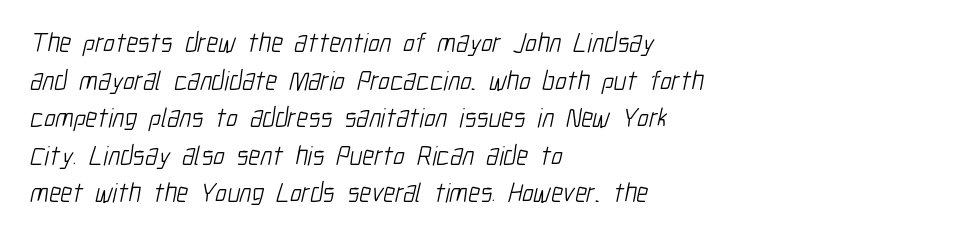
The passage shown has conventional tracking throughout. The lines are quadded left. Bare-footed words on every line. Is there much room between lines? A standard amount, neither cramped nor airy. Weight class: somewhere from thin through regular.
